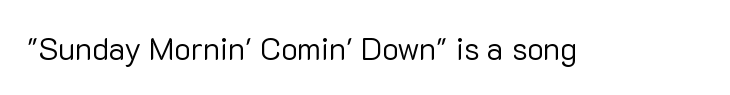
{"serif": "no", "italic": "no", "bold": "no", "weight": "regular", "width": "normal", "stroke_contrast": "low", "x_height": "medium", "monospaced": "no", "underline": "no", "letter_spacing": "normal", "letter_spacing_em": 0.0, "glyph_px": 31}
